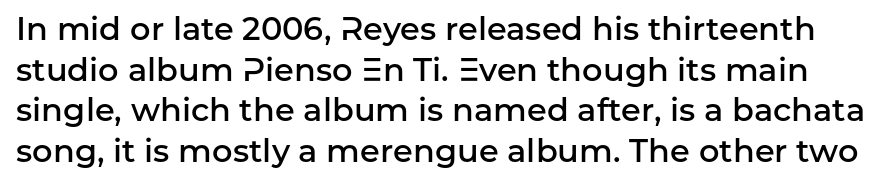
The image shows 32 px semibold sans-serif type, upright; set normal line spacing (1.27x), normal letter spacing, not underlined; low stroke contrast and a medium x-height.
